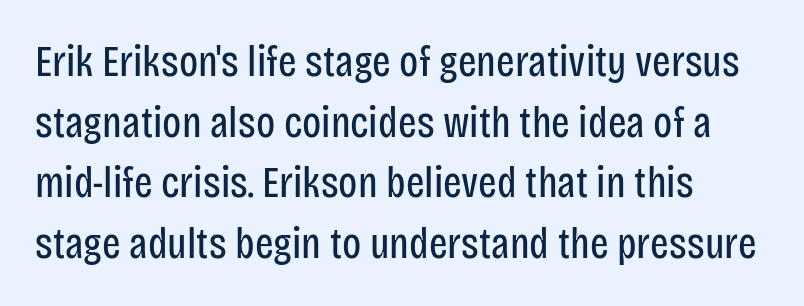
The image shows 44 px regular-weight, condensed sans-serif type, upright; set left-aligned, normal line spacing (1.38x), normal letter spacing, not underlined; low stroke contrast and a large x-height.
